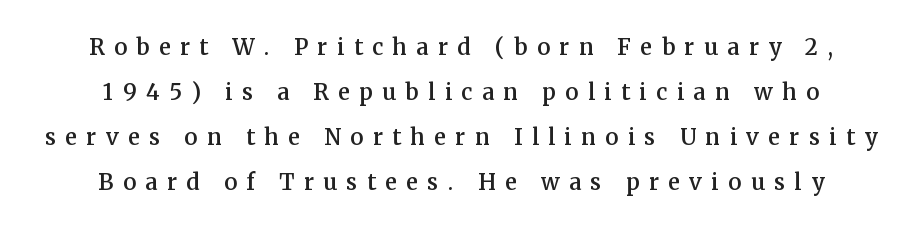
{"italic": "no", "bold": "semi", "underline": "no", "align": "center", "line_spacing": "loose", "line_spacing_ratio": 2.05, "letter_spacing": "wide", "letter_spacing_em": 0.43, "glyph_px": 22}
